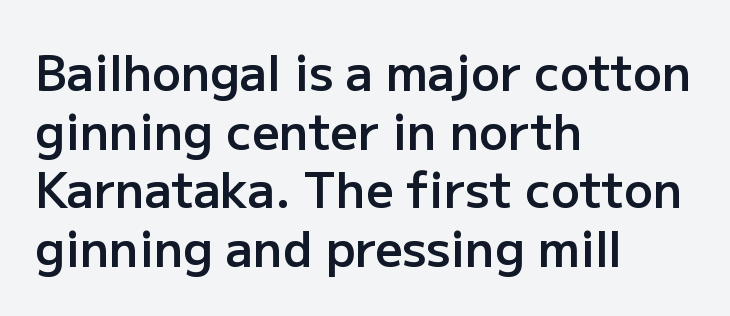
The image shows 48 px semibold sans-serif type, upright; set left-aligned, line spacing 1.22x, normal letter spacing, not underlined; low stroke contrast and a medium x-height.
